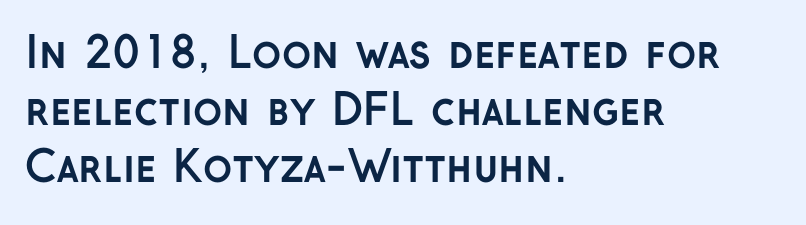
{"serif": "no", "italic": "no", "bold": "yes", "weight": "semibold", "width": "normal", "stroke_contrast": "low", "x_height": "medium", "monospaced": "no", "underline": "no", "align": "left", "line_spacing": "normal", "line_spacing_ratio": 1.32, "letter_spacing": "normal", "letter_spacing_em": 0.0, "glyph_px": 43}
